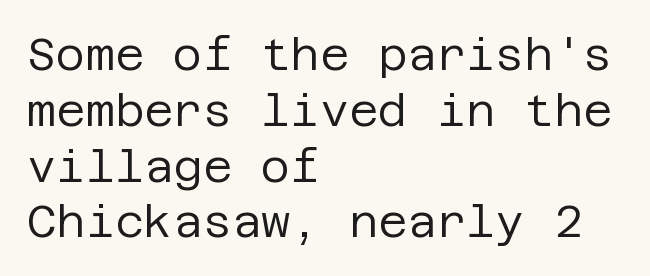
{"serif": "no", "italic": "no", "bold": "no", "weight": "regular", "width": "normal", "stroke_contrast": "low", "x_height": "large", "underline": "no", "align": "left", "line_spacing_ratio": 1.24, "letter_spacing": "normal", "letter_spacing_em": 0.0, "glyph_px": 45}
